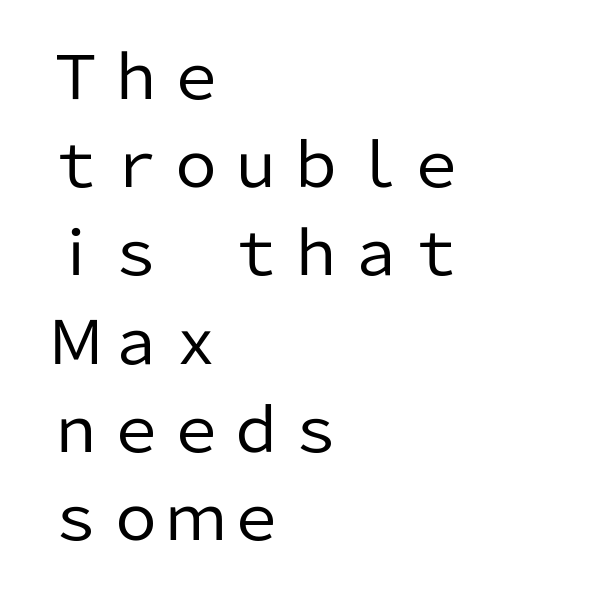
Q: Is the text bold? A: No.
Q: Is the text italic (slanted)? A: No, it is upright.
Q: Is the typeface a serif or a sans-serif typeface? A: Sans-serif.
Q: Is the text underlined? A: No.
Q: How is the paragraph aligned? A: Left-aligned.
Q: Is the spacing between letters normal or unusually wide? A: Normal.
Q: Is the spacing between lines tight, normal or loose? A: Normal.
Q: Width (condensed, normal, or wide)? A: Normal.
Q: Stroke contrast? A: Low.
Q: x-height? A: Medium.
Q: Monospaced? A: No.
